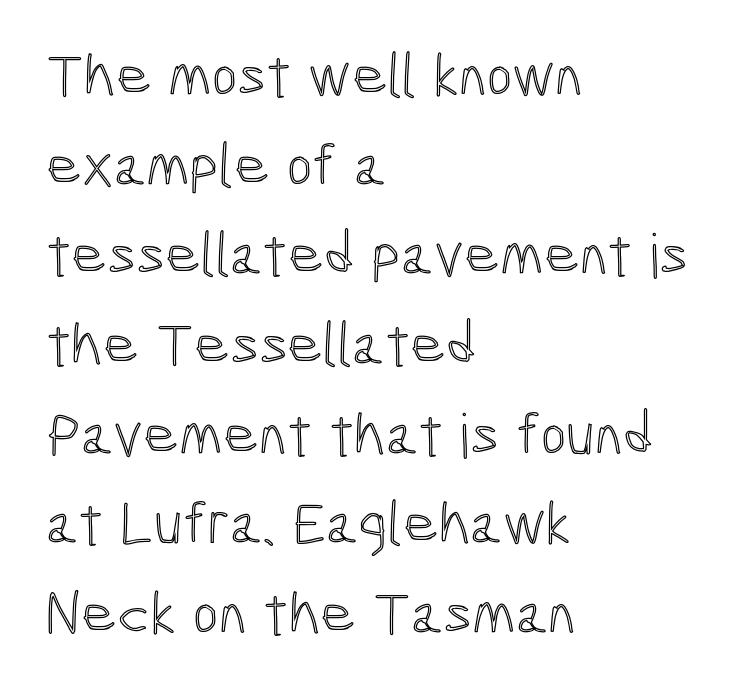
{"italic": "no", "width": "condensed", "x_height": "medium", "monospaced": "no", "underline": "no", "align": "left", "line_spacing": "normal", "line_spacing_ratio": 1.47, "letter_spacing": "normal", "letter_spacing_em": 0.0, "glyph_px": 61}
